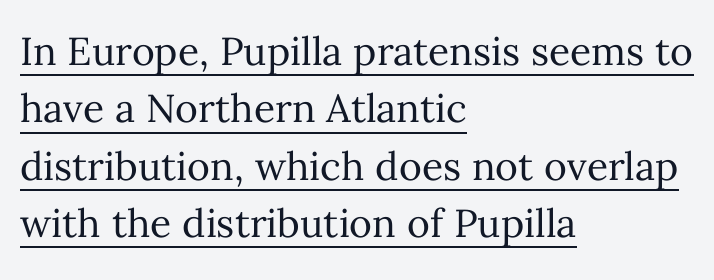
This sample is left-justified, so line endings fall wherever the words run out. Decoration check: the copy is underlined. Vertically, the passage feels balanced, rows spaced as you'd expect. Posture: vertical. The tracking reads as untouched default to a designer's eye. Is this a fixed-width face? No — the glyphs have proportional, varying widths.
